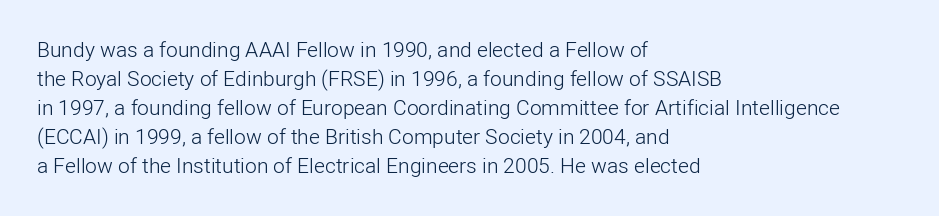
{"italic": "no", "bold": "no", "underline": "no", "align": "left", "line_spacing": "normal", "line_spacing_ratio": 1.38, "letter_spacing": "normal", "letter_spacing_em": 0.0, "glyph_px": 21}
